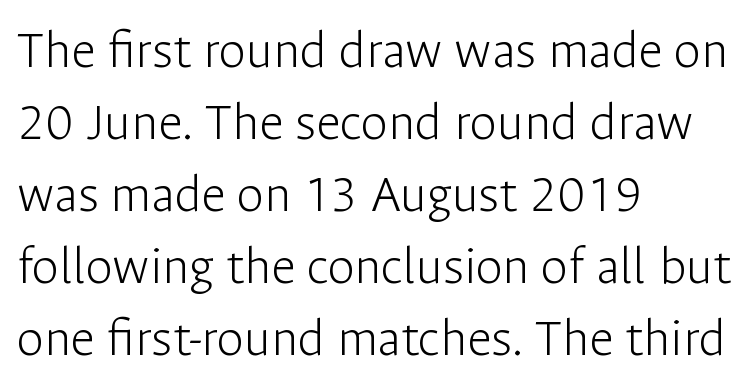
The image shows 55 px light sans-serif type, upright; set left-aligned, normal line spacing (1.31x), normal letter spacing, not underlined; low stroke contrast and a medium x-height.
